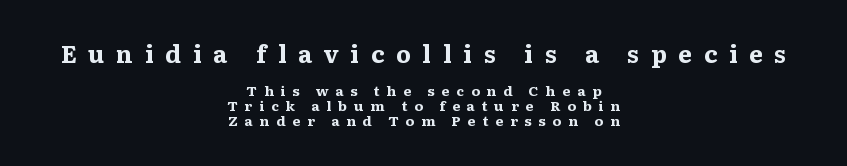
The horizontal fit of the characters is loose and conspicuously gappy. Designer's note — italics off, roman on. The typesetter chose a symmetrical, centered arrangement here. Descender tails drop into unmarked territory. This sample trades vertical openness for compactness between lines.
